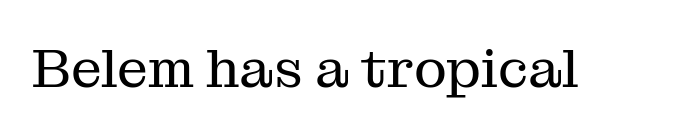
{"serif": "yes", "italic": "no", "bold": "no", "weight": "regular", "width": "normal", "stroke_contrast": "medium", "x_height": "medium", "monospaced": "no", "underline": "no", "letter_spacing": "normal", "letter_spacing_em": 0.0, "glyph_px": 55}
